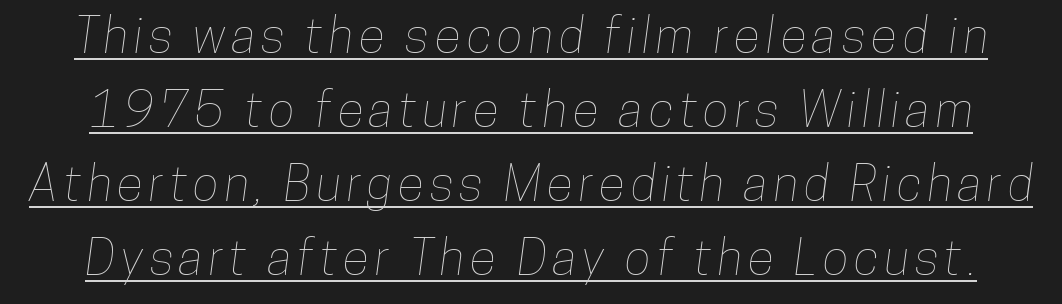
Spacing verdict: proportional, widths tailored to each character. Line spacing here is normal. What decoration does the sample have? An underline.
